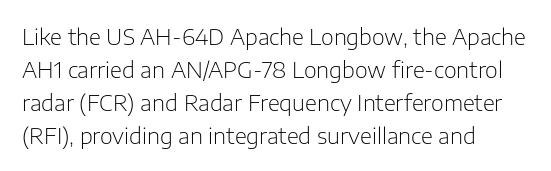
{"italic": "no", "bold": "no", "underline": "no", "align": "left", "line_spacing": "normal", "line_spacing_ratio": 1.5, "letter_spacing": "normal", "letter_spacing_em": 0.0, "glyph_px": 22}
